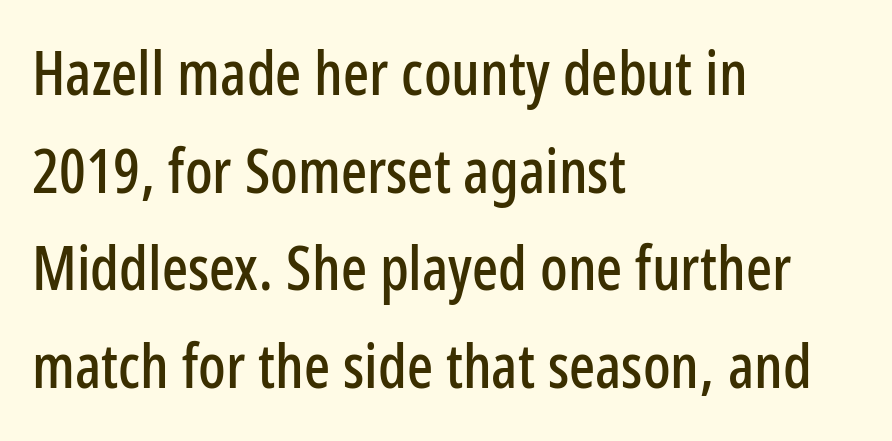
Think of a printed novel: that variable character pitch is what you see here. The type sits square on the baseline with zero lean. Note: no serifs on the glyphs. Leading: standard.
